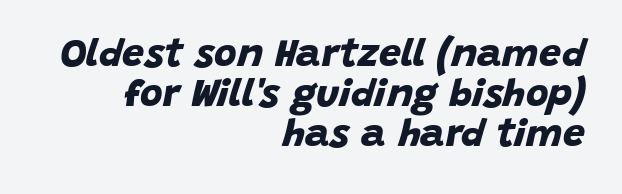
The image shows 39 px bold sans-serif type; set right-aligned, tight line spacing (1.02x), normal letter spacing, not underlined; low stroke contrast and a large x-height.
